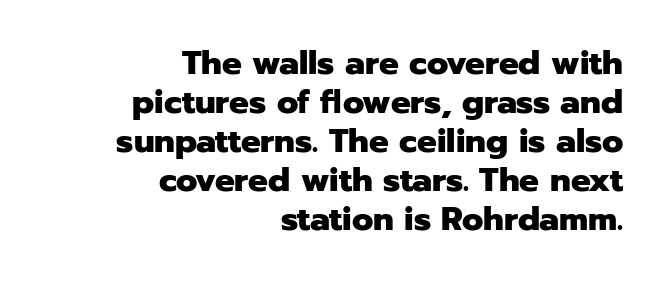
Each word holds together tightly as a unit, with standard inter-letter gaps. This sample is right-justified, so line beginnings fall wherever the words allow. The string is rendered with underlining switched off. You can tell from the bare stems that sans-serif type was used. The rendering uses natural spacing where letterforms have individual widths.
